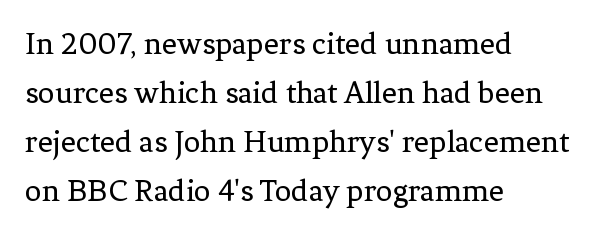
The image shows 33 px regular-weight serif type, upright; set left-aligned, normal line spacing (1.48x), normal letter spacing, not underlined; low stroke contrast and a medium x-height.
